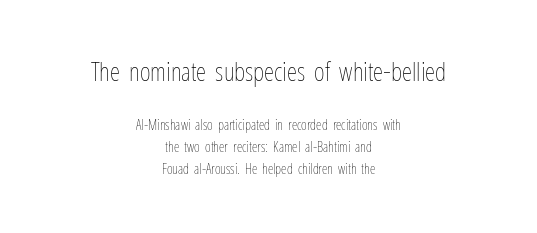
The image shows 26 px text type, upright; set centered, normal line spacing (1.58x), normal letter spacing, not underlined; the first (top) block is 1.86x larger.
